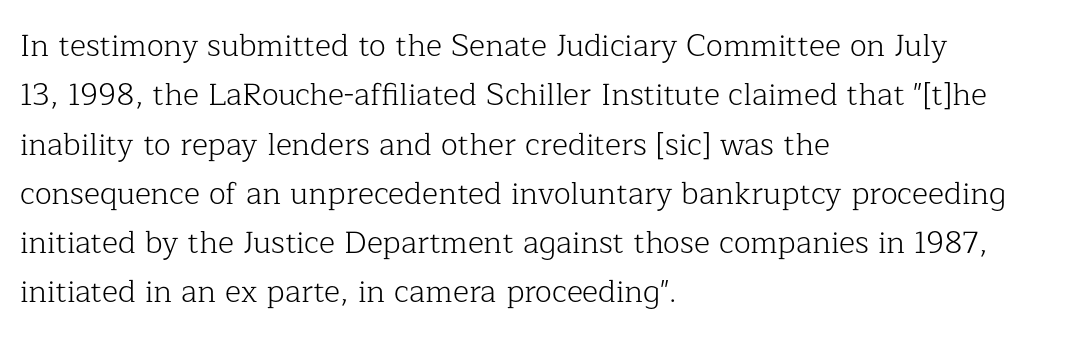
Q: Is the text bold? A: No.
Q: Is the text italic (slanted)? A: No, it is upright.
Q: Is the typeface a serif or a sans-serif typeface? A: Serif.
Q: Is the text underlined? A: No.
Q: How is the paragraph aligned? A: Left-aligned.
Q: Is the spacing between letters normal or unusually wide? A: Normal.
Q: Is the spacing between lines tight, normal or loose? A: Normal.
Q: Width (condensed, normal, or wide)? A: Normal.
Q: Stroke contrast? A: Low.
Q: x-height? A: Medium.
Q: Monospaced? A: No.
